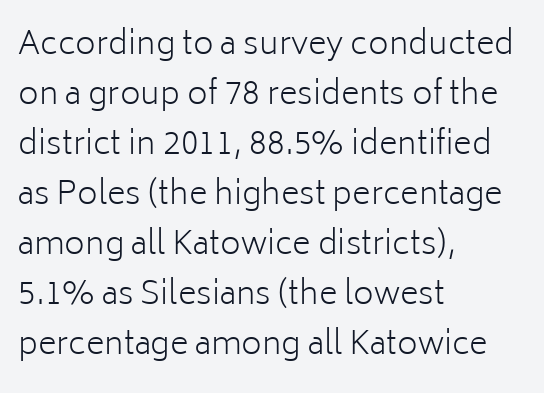
{"serif": "no", "italic": "no", "bold": "no", "weight": "light", "width": "normal", "stroke_contrast": "low", "x_height": "medium", "monospaced": "no", "underline": "no", "align": "left", "line_spacing": "normal", "line_spacing_ratio": 1.56, "letter_spacing": "normal", "letter_spacing_em": 0.0, "glyph_px": 32}
